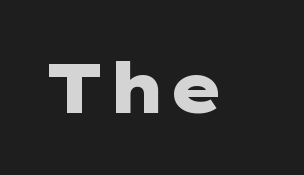
Q: Is the text bold? A: Yes.
Q: Is the text italic (slanted)? A: No, it is upright.
Q: Is the typeface a serif or a sans-serif typeface? A: Sans-serif.
Q: Is the text underlined? A: No.
Q: Is the spacing between letters normal or unusually wide? A: Normal.
Q: Width (condensed, normal, or wide)? A: Wide.
Q: Stroke contrast? A: Low.
Q: x-height? A: Medium.
